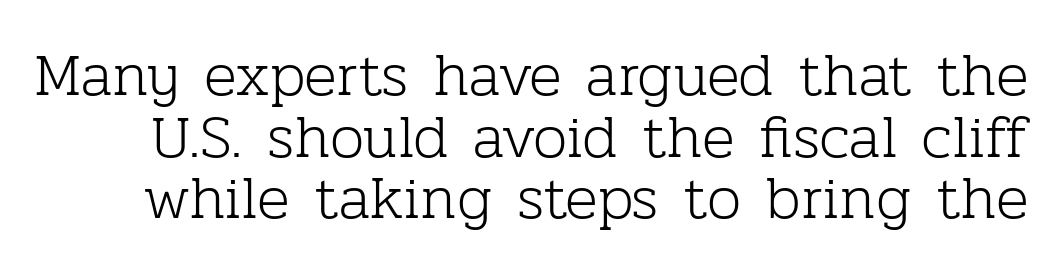
Q: Is the text bold? A: No.
Q: Is the text italic (slanted)? A: No, it is upright.
Q: Is the typeface a serif or a sans-serif typeface? A: Serif.
Q: Is the text underlined? A: No.
Q: Is the spacing between letters normal or unusually wide? A: Normal.
Q: Is the spacing between lines tight, normal or loose? A: Tight.
Q: Width (condensed, normal, or wide)? A: Normal.
Q: Stroke contrast? A: Low.
Q: x-height? A: Medium.
Q: Monospaced? A: No.
